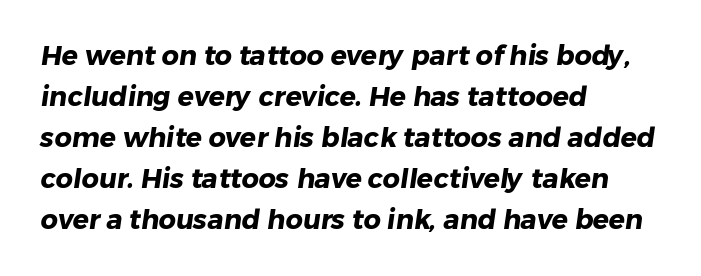
Q: Is the text bold? A: Yes.
Q: Is the text underlined? A: No.
Q: How is the paragraph aligned? A: Left-aligned.
Q: Is the spacing between letters normal or unusually wide? A: Normal.
Q: Is the spacing between lines tight, normal or loose? A: Normal.
